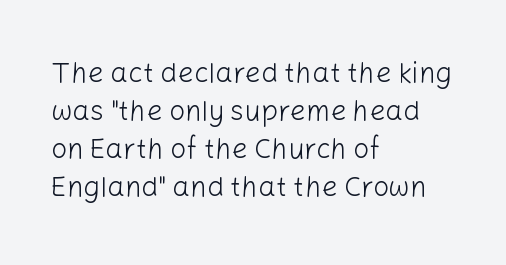
The image shows 28 px light sans-serif type, upright; set left-aligned, normal line spacing (1.36x), normal letter spacing, not underlined; low stroke contrast and a medium x-height.
